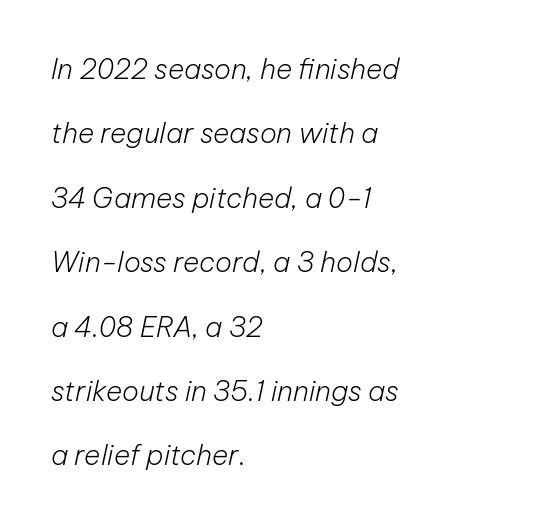
Q: Is the text bold? A: No.
Q: Is the text italic (slanted)? A: Yes, it leans right by about 12 degrees.
Q: Is the text underlined? A: No.
Q: How is the paragraph aligned? A: Left-aligned.
Q: Is the spacing between letters normal or unusually wide? A: Normal.
Q: Is the spacing between lines tight, normal or loose? A: Loose.
Q: Width (condensed, normal, or wide)? A: Normal.
Q: Stroke contrast? A: Low.
Q: x-height? A: Medium.
Q: Monospaced? A: No.
